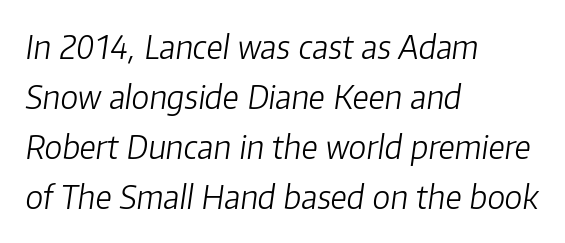
The image shows 32 px light type, italic (leaning right); set left-aligned, normal line spacing (1.56x), normal letter spacing, not underlined; low stroke contrast and a medium x-height.
